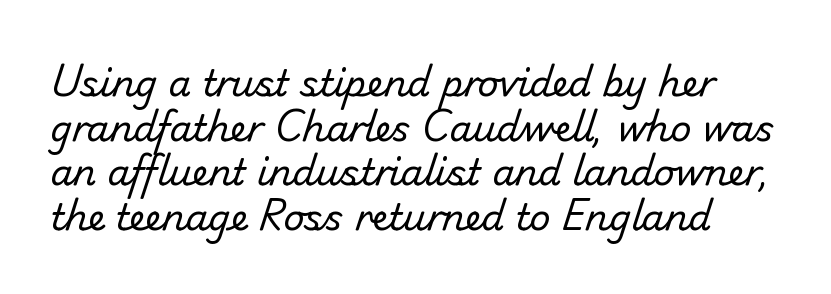
{"serif": "no", "bold": "no", "weight": "regular", "width": "normal", "stroke_contrast": "low", "x_height": "small", "monospaced": "no", "underline": "no", "line_spacing_ratio": 1.24, "letter_spacing": "normal", "letter_spacing_em": 0.0, "glyph_px": 36}
